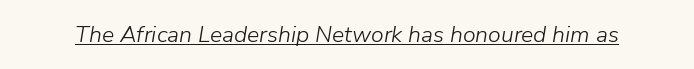
Q: Is the text bold? A: No.
Q: Is the text italic (slanted)? A: Yes, it leans right by about 9 degrees.
Q: Is the text underlined? A: Yes.
Q: Is the spacing between letters normal or unusually wide? A: Normal.
